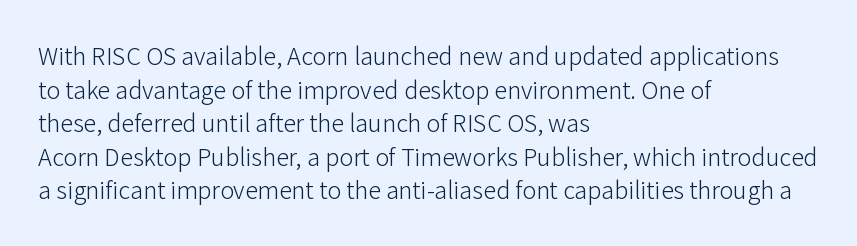
{"italic": "no", "bold": "no", "underline": "no", "align": "left", "line_spacing": "normal", "line_spacing_ratio": 1.29, "letter_spacing": "normal", "letter_spacing_em": 0.0, "glyph_px": 26}
